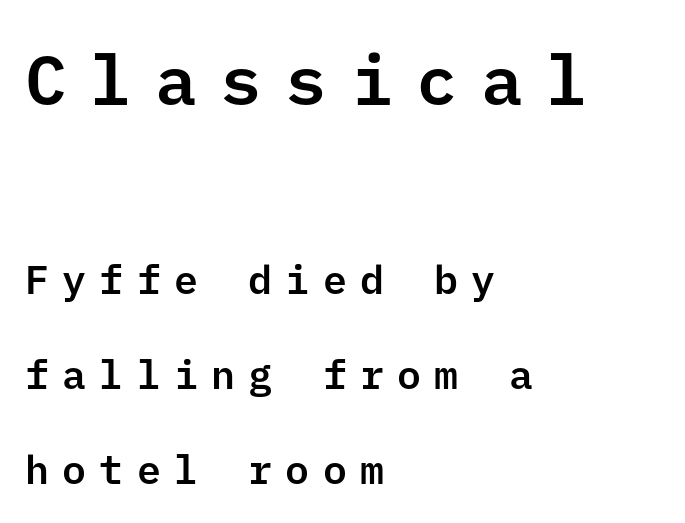
The image shows 70 px sans-serif type, upright; set left-aligned, loose line spacing (2.38x), unusually wide letter spacing (+0.33 em), not underlined; the first (top) block is 1.75x larger; low stroke contrast and a medium x-height.
